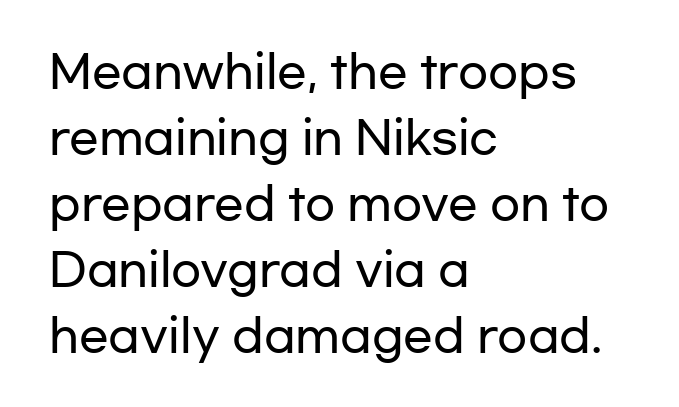
Type without underlining. Each letter keeps its own natural width here, so spacing adapts to shape. Reading down the column, the eye jumps a familiar distance to each next line. When letters stand straight like this, we call the style roman or upright. Standard letterfit; no display-style spreading of the glyphs. Leftover space on each line is placed entirely after the last word.
